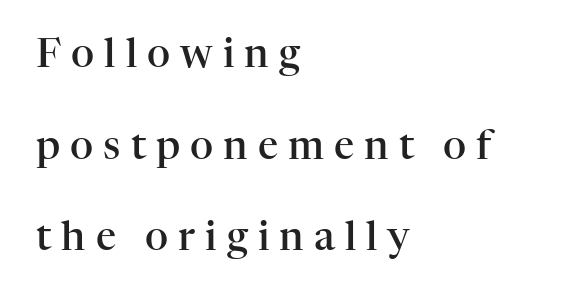
{"serif": "yes", "italic": "no", "bold": "semi", "weight": "semibold", "width": "normal", "stroke_contrast": "high", "x_height": "medium", "monospaced": "no", "underline": "no", "align": "left", "line_spacing": "loose", "line_spacing_ratio": 2.29, "letter_spacing": "wide", "letter_spacing_em": 0.25, "glyph_px": 40}
